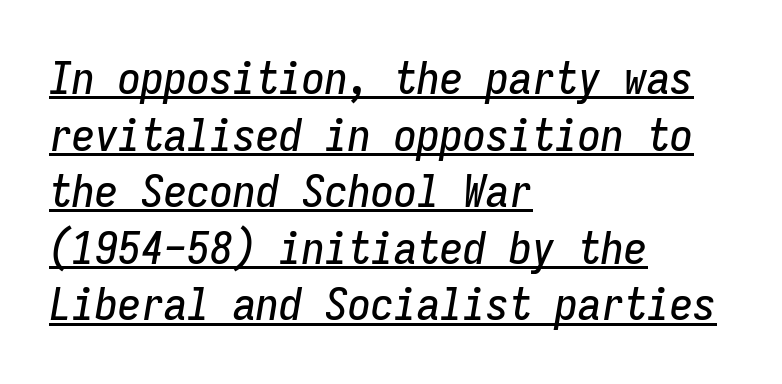
The image shows 46 px condensed type, italic (leaning right), monospaced; set left-aligned, line spacing 1.23x, normal letter spacing, underlined; low stroke contrast and a medium x-height.
